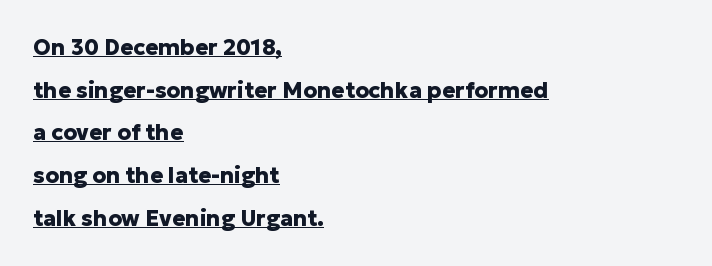
The image shows 22 px bold type, upright; set left-aligned, loose line spacing (1.94x), normal letter spacing, underlined.
